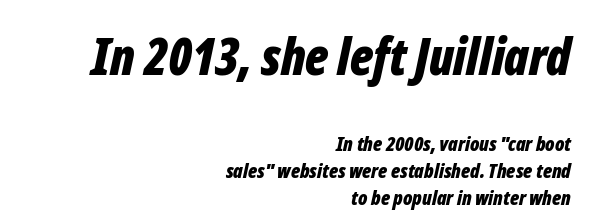
The image shows 51 px bold, condensed type, italic (leaning right); set right-aligned, normal line spacing (1.34x), normal letter spacing, not underlined; the first (top) block is 2.55x larger; low stroke contrast and a medium x-height.
